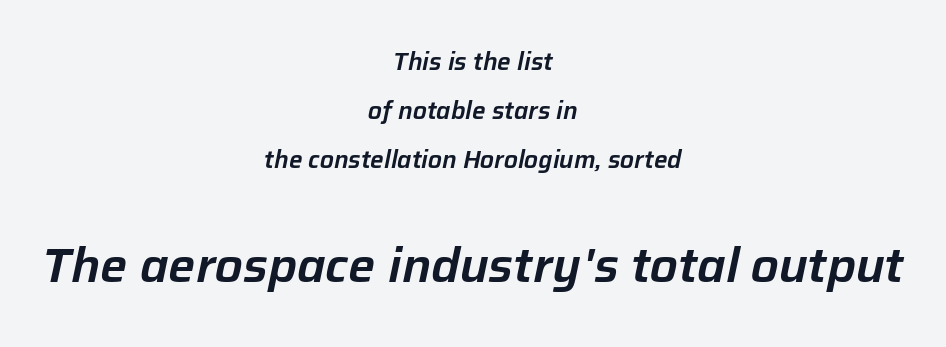
Centered paragraph, ragged on both sides. Spacing between characters is what you'd get straight out of the box. Is the type slanted? Yes — the strokes lean at a clear angle. In terms of leading, this rendering errs on the spacious side.
